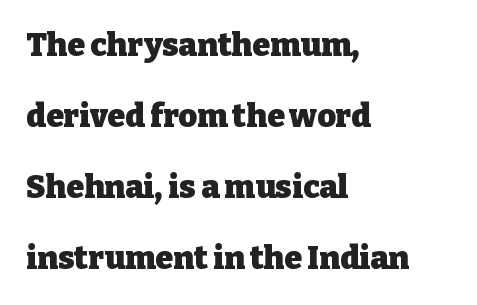
Q: Is the text bold? A: Yes.
Q: Is the text italic (slanted)? A: No, it is upright.
Q: Is the typeface a serif or a sans-serif typeface? A: Serif.
Q: Is the text underlined? A: No.
Q: How is the paragraph aligned? A: Left-aligned.
Q: Is the spacing between letters normal or unusually wide? A: Normal.
Q: Is the spacing between lines tight, normal or loose? A: Loose.
Q: Width (condensed, normal, or wide)? A: Normal.
Q: Stroke contrast? A: Low.
Q: x-height? A: Medium.
Q: Monospaced? A: No.
